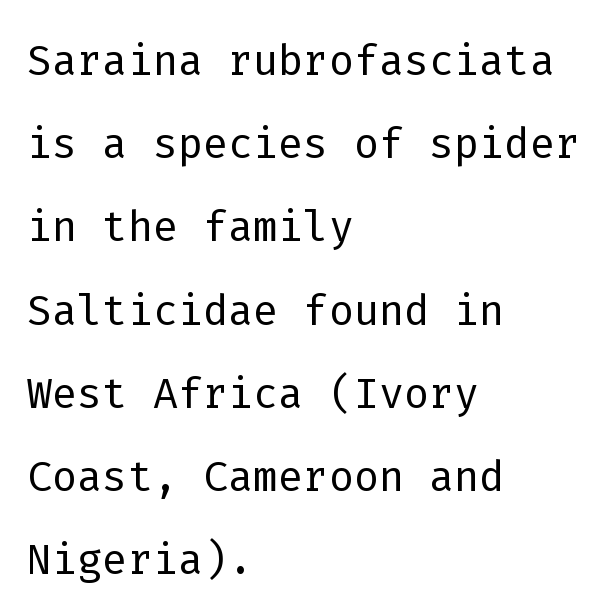
The image shows 59 px light sans-serif type, upright, monospaced; set left-aligned, normal line spacing (1.41x), normal letter spacing, not underlined; low stroke contrast and a medium x-height.
